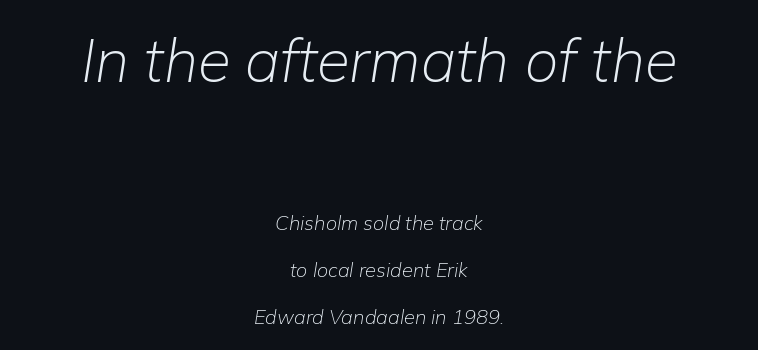
The image shows 60 px light type, italic (leaning right); set centered, loose line spacing (2.34x), normal letter spacing, not underlined; the first (top) block is 3.0x larger; low stroke contrast and a medium x-height.
